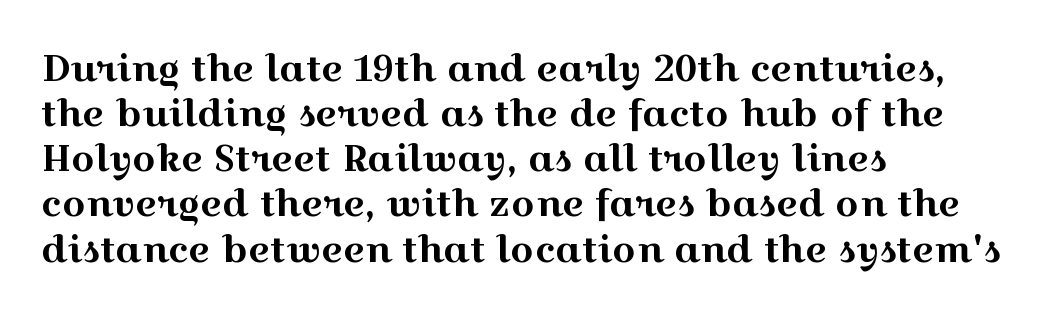
The image shows 37 px wide serif type, upright; set left-aligned, line spacing 1.22x, normal letter spacing, not underlined; a medium x-height.
